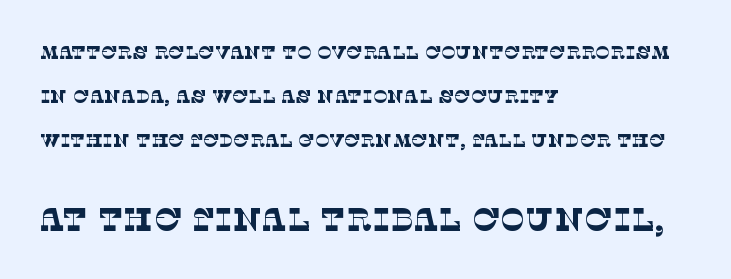
Q: Is the text bold? A: No.
Q: Is the typeface a serif or a sans-serif typeface? A: Serif.
Q: Is the text underlined? A: No.
Q: How is the paragraph aligned? A: Left-aligned.
Q: Is the spacing between letters normal or unusually wide? A: Normal.
Q: Is the spacing between lines tight, normal or loose? A: Loose.
Q: Which block of text is set in a larger size, the first (top) or the second (bottom)? A: The second (bottom) one.
Q: Width (condensed, normal, or wide)? A: Normal.
Q: Stroke contrast? A: Low.
Q: x-height? A: Large.
Q: Monospaced? A: No.
